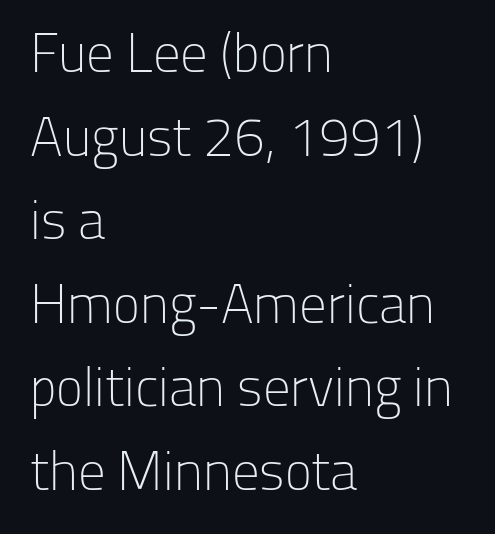
{"serif": "no", "italic": "no", "bold": "no", "weight": "light", "width": "normal", "stroke_contrast": "low", "x_height": "medium", "monospaced": "no", "underline": "no", "align": "left", "line_spacing": "normal", "line_spacing_ratio": 1.52, "letter_spacing": "normal", "letter_spacing_em": 0.0, "glyph_px": 55}
